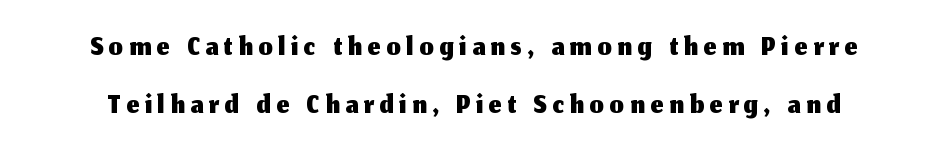
The image shows 45 px sans-serif type, upright; set normal line spacing (1.28x), not underlined; medium stroke contrast and a medium x-height.
